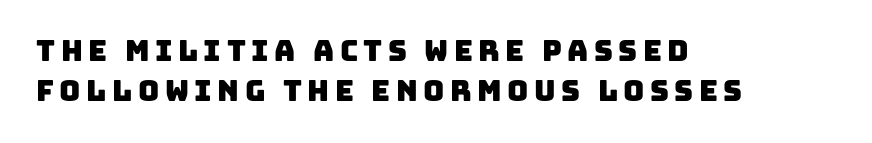
The image shows 29 px sans-serif type; set left-aligned, normal line spacing (1.39x), not underlined; low stroke contrast and a large x-height.
